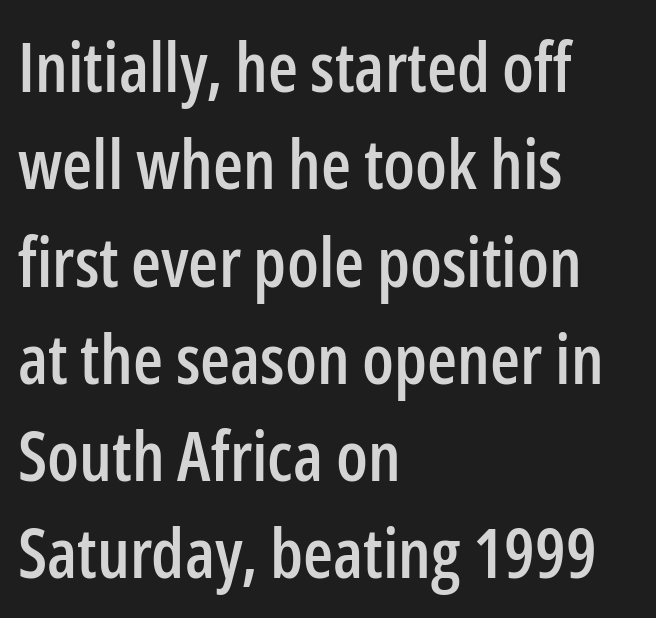
{"serif": "no", "italic": "no", "width": "condensed", "stroke_contrast": "low", "x_height": "medium", "monospaced": "no", "underline": "no", "align": "left", "line_spacing": "normal", "line_spacing_ratio": 1.41, "letter_spacing": "normal", "letter_spacing_em": 0.0, "glyph_px": 69}
